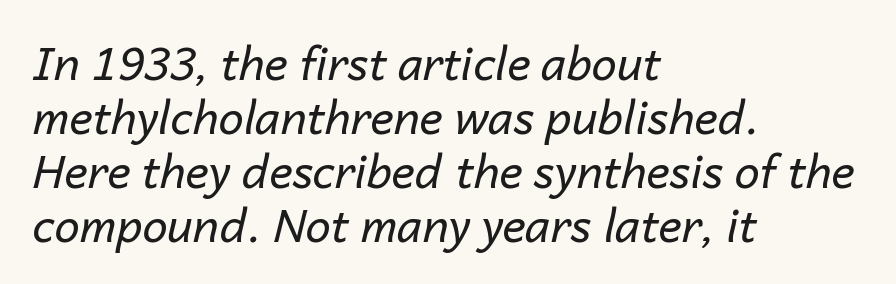
Here the glyphs are tracked normally, forming tight word shapes. The characters are drawn with everyday or finer stroke widths. Note the varied advance widths — an 'i' is clearly narrower than an 'm'. Any mark beneath the type? The region is blank. The passage shown leans; its letterforms are oblique. Typeset ragged right — the left edge is the straight one.
